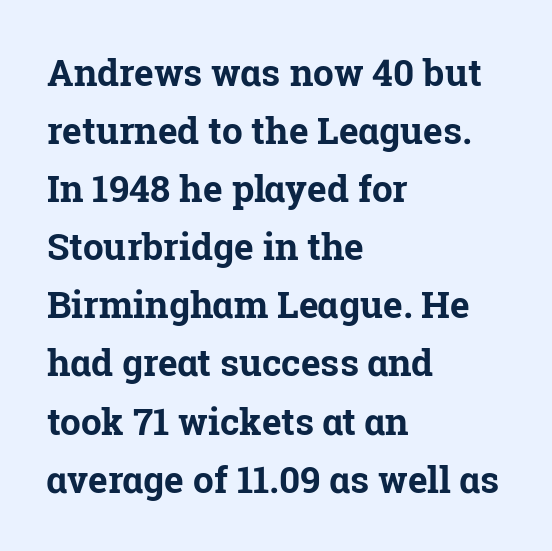
The image shows 37 px bold serif type, upright; set left-aligned, normal line spacing (1.57x), normal letter spacing, not underlined; low stroke contrast and a medium x-height.
